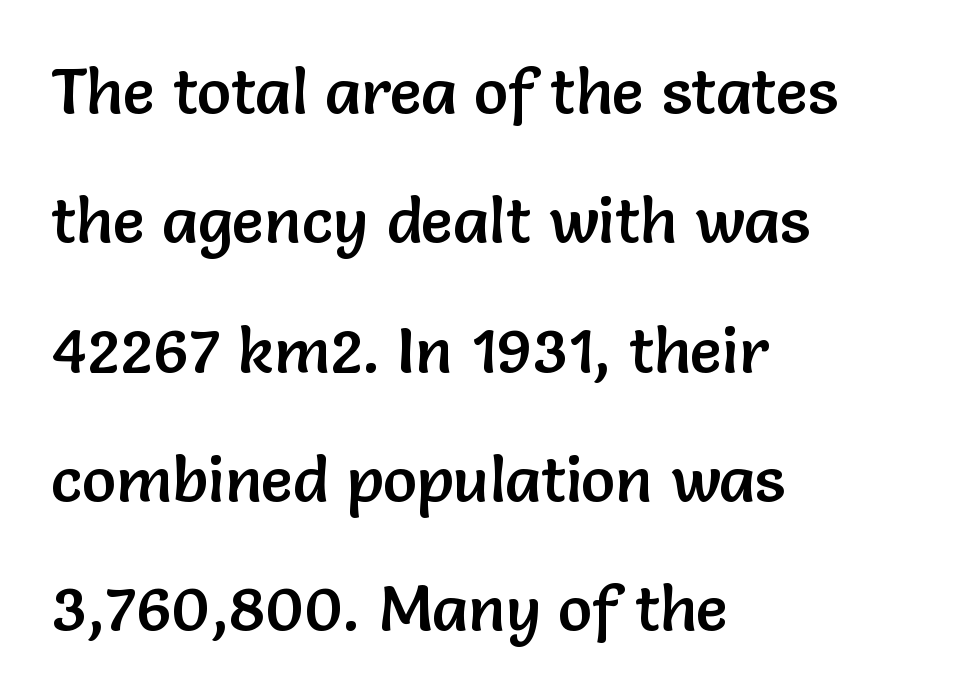
This rendering features lettering with no underline. If you drew a ruler down the left edge, every line would touch it. I'd call this a sans setting — the letters go barefoot. The axis of the letterforms is exactly vertical.
